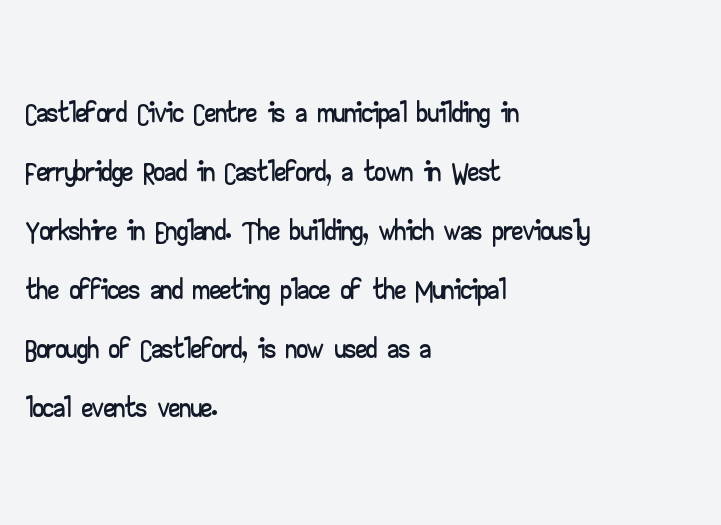
Q: Is the text italic (slanted)? A: No, it is upright.
Q: Is the typeface a serif or a sans-serif typeface? A: Sans-serif.
Q: Is the text underlined? A: No.
Q: How is the paragraph aligned? A: Left-aligned.
Q: Is the spacing between letters normal or unusually wide? A: Normal.
Q: Is the spacing between lines tight, normal or loose? A: Normal.
Q: Width (condensed, normal, or wide)? A: Wide.
Q: Stroke contrast? A: Low.
Q: x-height? A: Small.
Q: Monospaced? A: No.
